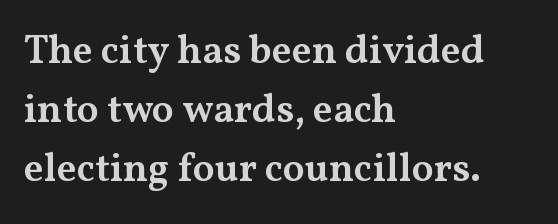
A classic flush-left, rag-right setting is used for this passage. Vertically, the passage feels balanced, rows spaced as you'd expect. Students, this is semibold: more ink than regular, less than bold. Just letters on the line, the space beneath them empty.
